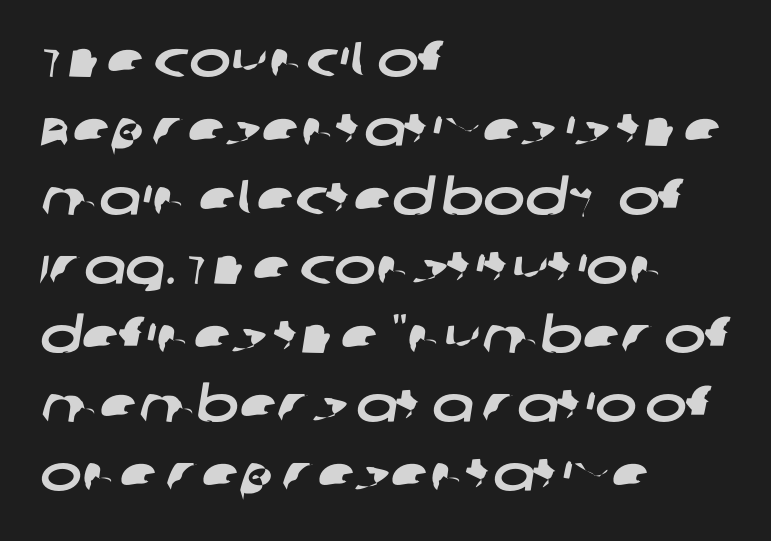
The image shows 50 px wide sans-serif type; set left-aligned, normal line spacing (1.38x), normal letter spacing, not underlined; low stroke contrast and a large x-height.
